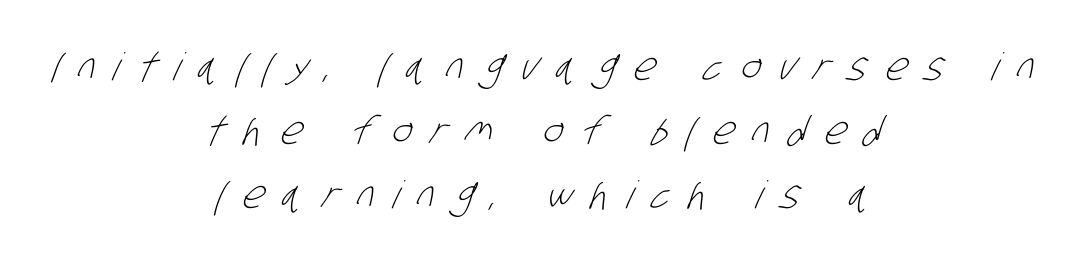
Glance below the letters and you will spot only blank space. The vertical gap from one line to the next is medium. The characters display no serif detailing; their extremities are plain. Weight: regular or lighter. Letter spacing: wide.
